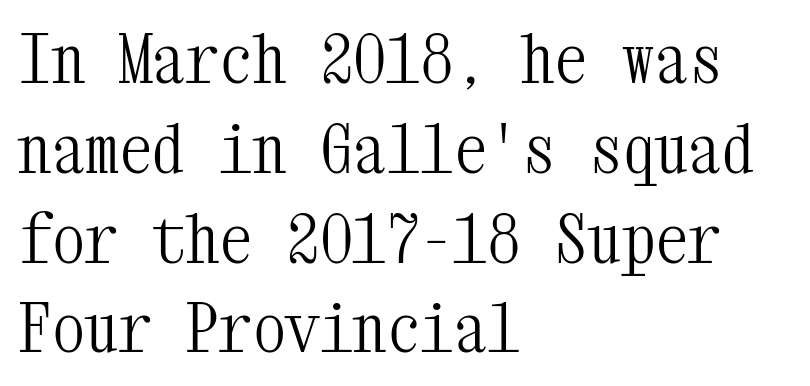
The image shows 67 px light, condensed serif type, upright, monospaced; set left-aligned, normal line spacing (1.34x), normal letter spacing, not underlined; medium stroke contrast and a medium x-height.
